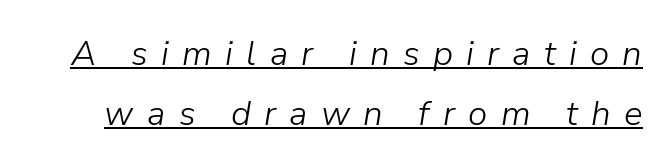
{"italic": "yes", "lean": "right", "slant_degrees": 9, "bold": "no", "weight": "light", "width": "normal", "stroke_contrast": "low", "x_height": "medium", "monospaced": "no", "underline": "yes", "line_spacing_ratio": 1.72, "letter_spacing": "wide", "letter_spacing_em": 0.38, "glyph_px": 35}
